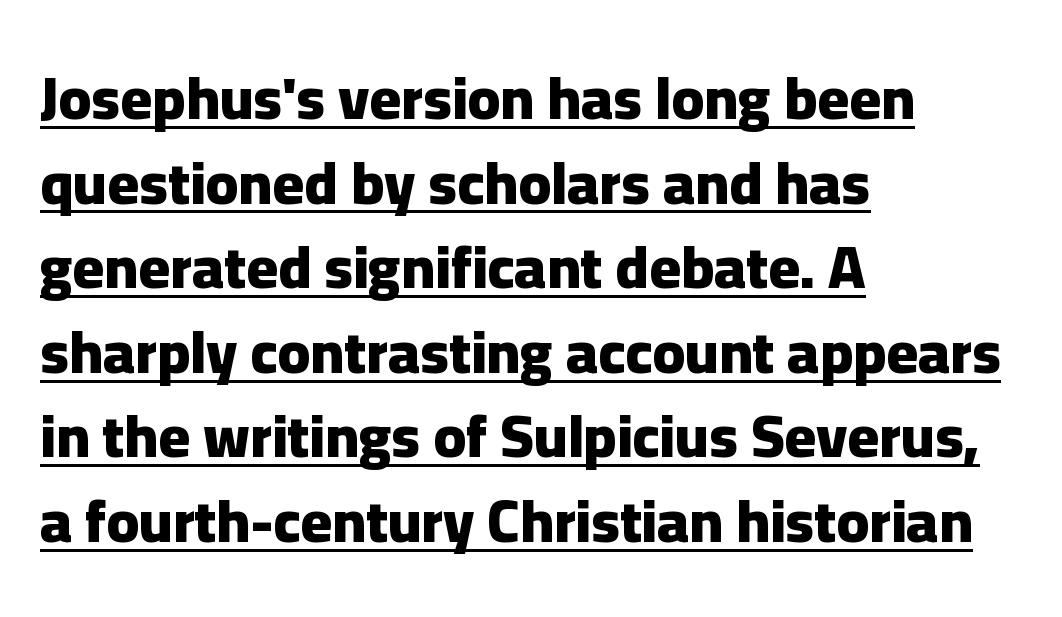
{"serif": "no", "italic": "no", "bold": "yes", "weight": "heavy", "width": "normal", "stroke_contrast": "low", "x_height": "medium", "monospaced": "no", "underline": "yes", "align": "left", "line_spacing": "normal", "line_spacing_ratio": 1.41, "letter_spacing": "normal", "letter_spacing_em": 0.0, "glyph_px": 60}
